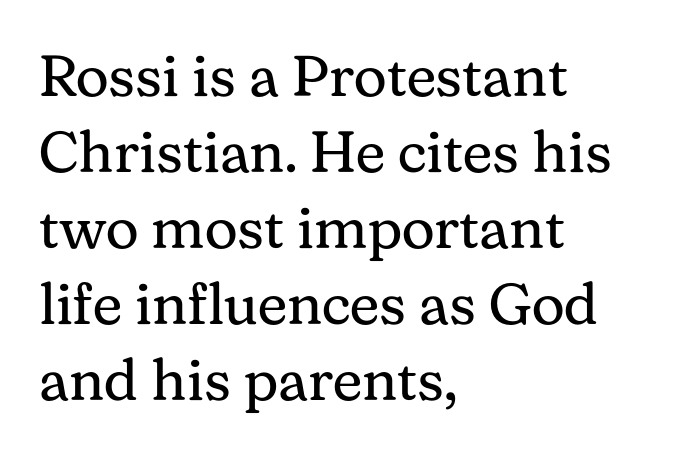
The image shows 58 px regular-weight serif type, upright; set left-aligned, normal line spacing (1.31x), normal letter spacing, not underlined; medium stroke contrast and a medium x-height.
